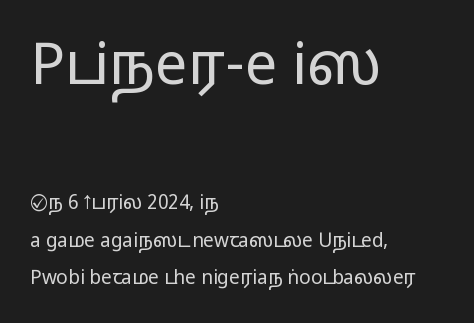
Q: Is the text bold? A: No.
Q: Is the text italic (slanted)? A: No, it is upright.
Q: Is the typeface a serif or a sans-serif typeface? A: Sans-serif.
Q: Is the text underlined? A: No.
Q: How is the paragraph aligned? A: Left-aligned.
Q: Is the spacing between letters normal or unusually wide? A: Normal.
Q: Is the spacing between lines tight, normal or loose? A: Loose.
Q: Which block of text is set in a larger size, the first (top) or the second (bottom)? A: The first (top) one.
Q: Width (condensed, normal, or wide)? A: Wide.
Q: Stroke contrast? A: Low.
Q: x-height? A: Medium.
Q: Monospaced? A: No.
